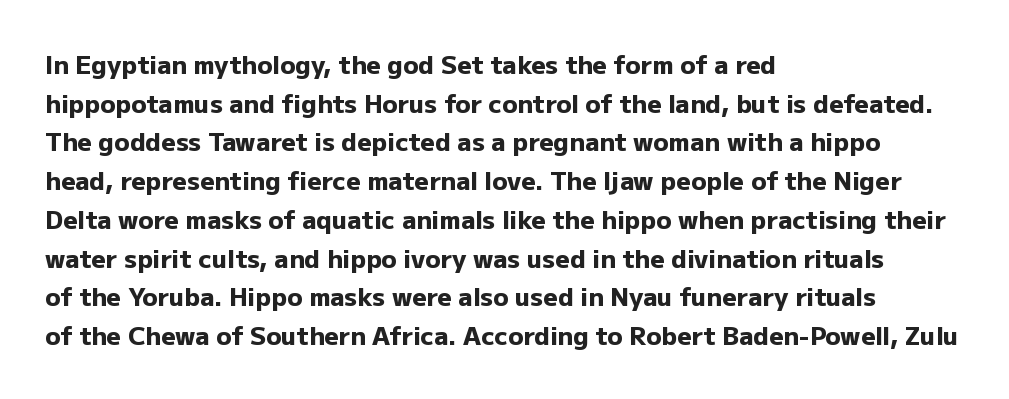
The image shows 25 px bold type, upright; set left-aligned, normal line spacing (1.55x), normal letter spacing, not underlined.
